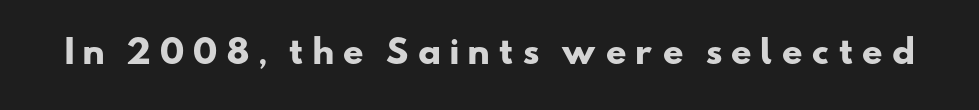
The image shows 33 px heavy, wide sans-serif type; set unusually wide letter spacing (+0.23 em), not underlined; low stroke contrast and a small x-height.
